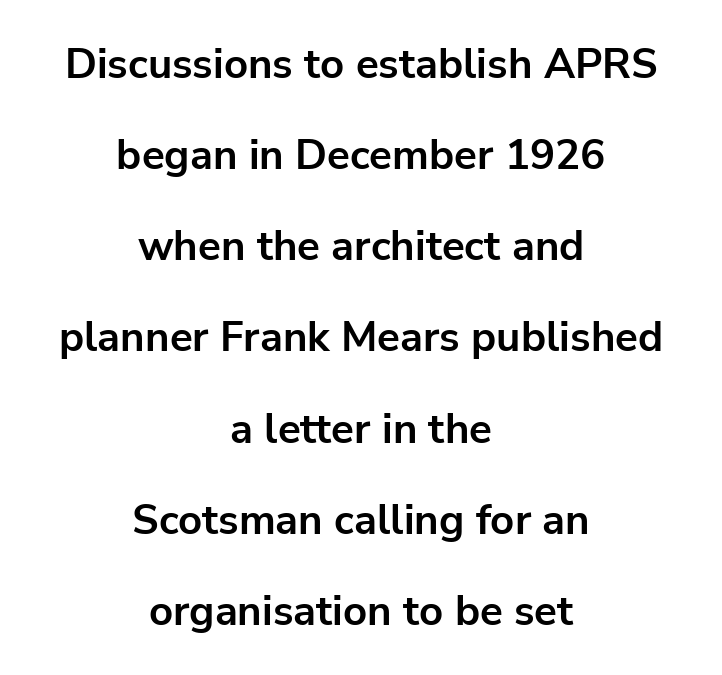
The image shows 42 px bold sans-serif type, upright; set centered, loose line spacing (2.17x), normal letter spacing, not underlined; low stroke contrast and a medium x-height.
